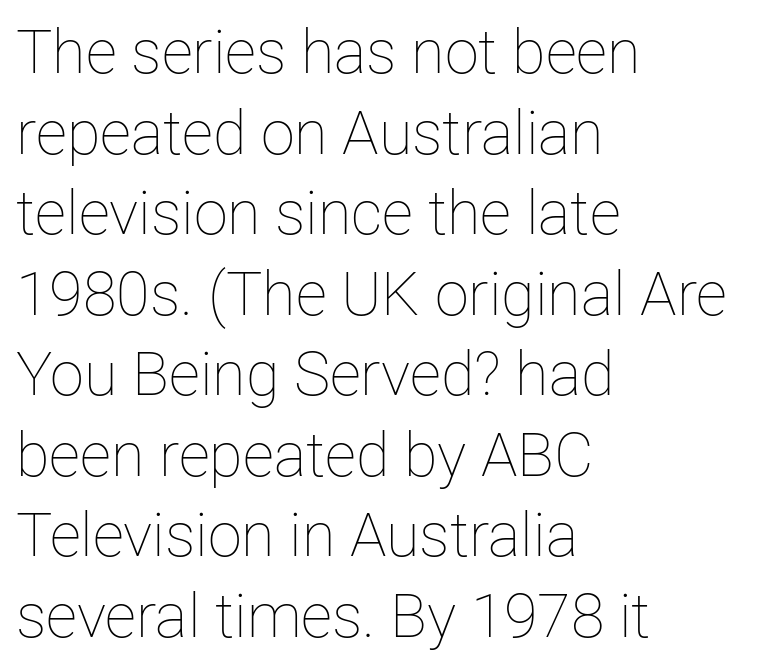
{"italic": "no", "bold": "no", "weight": "thin", "width": "normal", "stroke_contrast": "low", "x_height": "medium", "monospaced": "no", "underline": "no", "align": "left", "line_spacing": "normal", "line_spacing_ratio": 1.32, "letter_spacing": "normal", "letter_spacing_em": 0.0, "glyph_px": 61}
